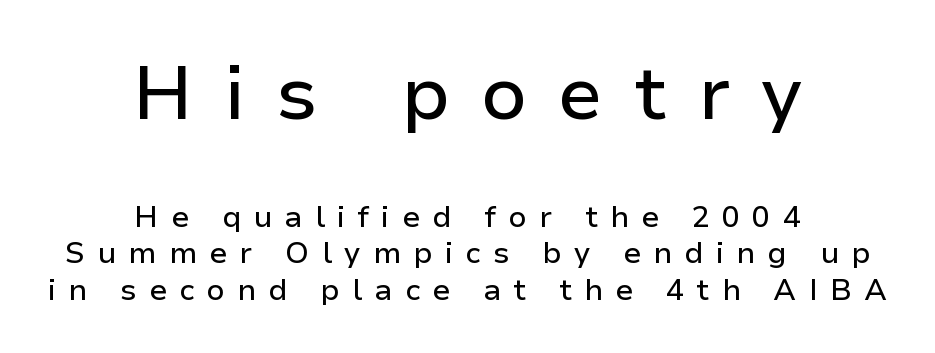
Character size in the leading block exceeds that of the trailing block. This rendering uses center alignment, leaving both contours irregular but symmetric. The type sits square on the baseline with zero lean. Students, note that the glyphs here are deliberately spaced far apart. Does the type have serifs? No, each stem ends abruptly.
